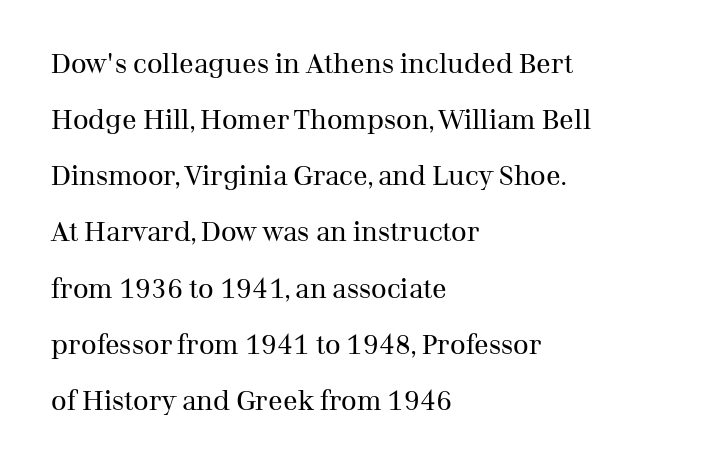
Q: Is the text bold? A: No.
Q: Is the text italic (slanted)? A: No, it is upright.
Q: Is the text underlined? A: No.
Q: How is the paragraph aligned? A: Left-aligned.
Q: Is the spacing between letters normal or unusually wide? A: Normal.
Q: Is the spacing between lines tight, normal or loose? A: Loose.
